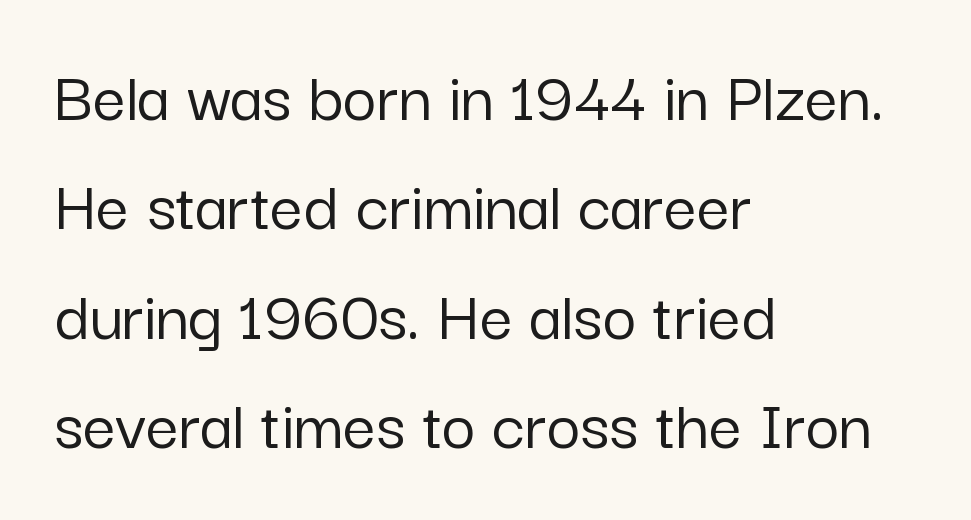
{"serif": "no", "italic": "no", "width": "normal", "stroke_contrast": "low", "x_height": "medium", "monospaced": "no", "underline": "no", "align": "left", "line_spacing": "normal", "line_spacing_ratio": 1.5, "letter_spacing": "normal", "letter_spacing_em": 0.0, "glyph_px": 73}
